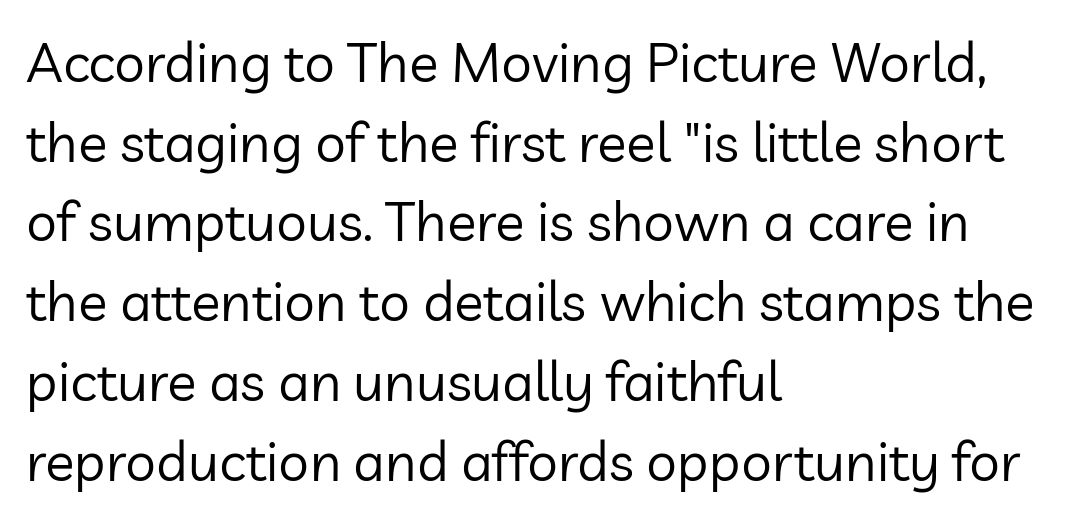
Q: Is the text bold? A: No.
Q: Is the text italic (slanted)? A: No, it is upright.
Q: Is the typeface a serif or a sans-serif typeface? A: Sans-serif.
Q: Is the text underlined? A: No.
Q: How is the paragraph aligned? A: Left-aligned.
Q: Is the spacing between letters normal or unusually wide? A: Normal.
Q: Is the spacing between lines tight, normal or loose? A: Normal.
Q: Width (condensed, normal, or wide)? A: Normal.
Q: Stroke contrast? A: Low.
Q: x-height? A: Medium.
Q: Monospaced? A: No.
